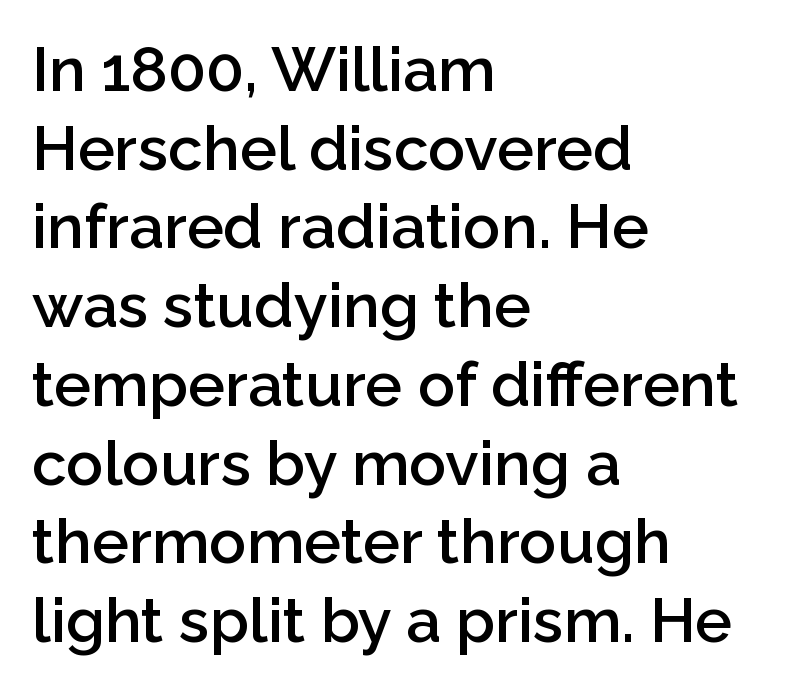
The image shows 62 px semibold sans-serif type, upright; set left-aligned, normal line spacing (1.27x), normal letter spacing, not underlined; low stroke contrast and a medium x-height.
